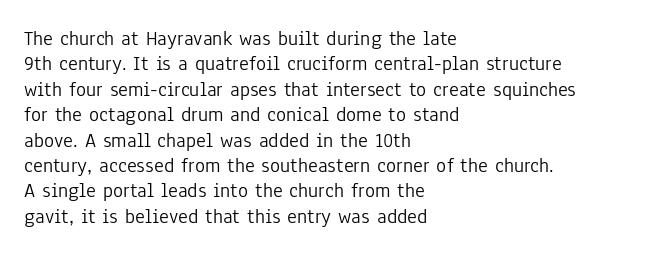
{"italic": "no", "bold": "no", "underline": "no", "align": "left", "line_spacing_ratio": 1.21, "letter_spacing": "normal", "letter_spacing_em": 0.0, "glyph_px": 21}
